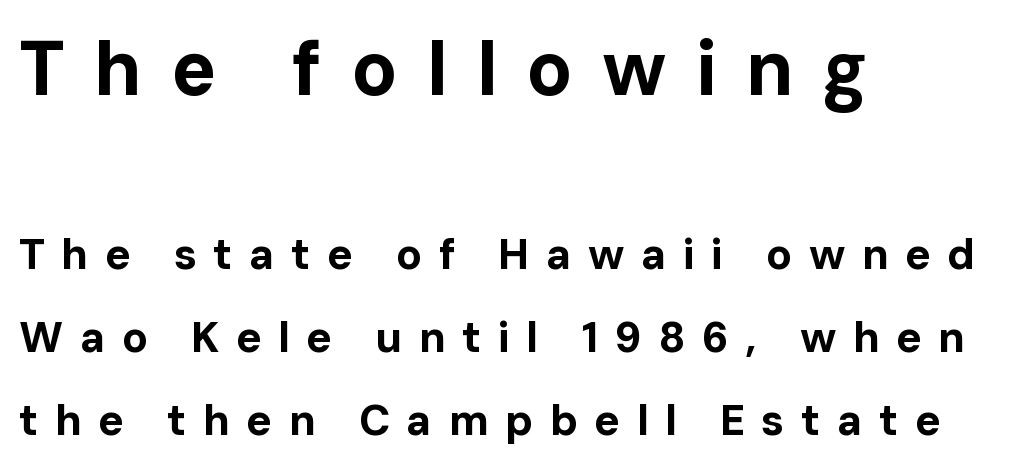
The image shows 76 px bold sans-serif type, upright; set left-aligned, loose line spacing (1.93x), unusually wide letter spacing (+0.38 em), not underlined; the first (top) block is 1.77x larger; low stroke contrast and a medium x-height.
